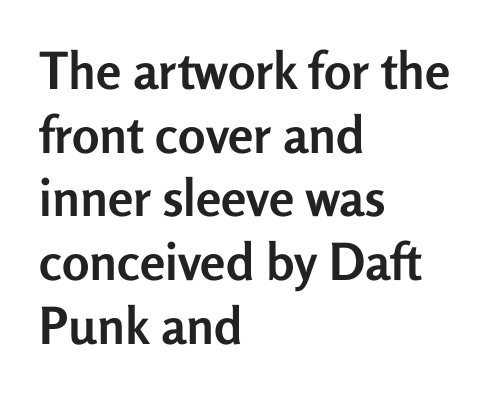
{"serif": "no", "italic": "no", "bold": "yes", "weight": "semibold", "width": "normal", "stroke_contrast": "low", "x_height": "medium", "monospaced": "no", "underline": "no", "align": "left", "line_spacing": "normal", "line_spacing_ratio": 1.25, "letter_spacing": "normal", "letter_spacing_em": 0.0, "glyph_px": 51}
